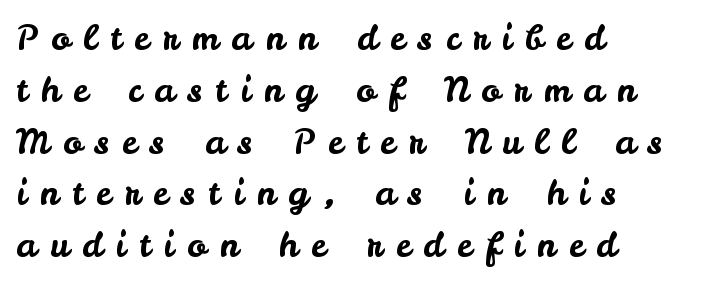
Q: Is the text italic (slanted)? A: Yes.
Q: Is the typeface a serif or a sans-serif typeface? A: Sans-serif.
Q: Is the text underlined? A: No.
Q: How is the paragraph aligned? A: Left-aligned.
Q: Is the spacing between letters normal or unusually wide? A: Unusually wide.
Q: Is the spacing between lines tight, normal or loose? A: Normal.
Q: Width (condensed, normal, or wide)? A: Normal.
Q: Stroke contrast? A: Low.
Q: x-height? A: Small.
Q: Monospaced? A: No.
